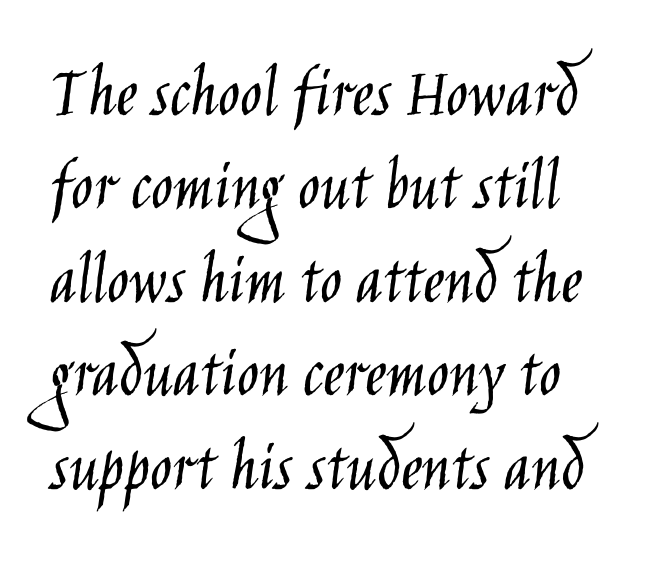
{"serif": "no", "bold": "no", "weight": "light", "width": "condensed", "stroke_contrast": "low", "x_height": "large", "monospaced": "no", "underline": "no", "align": "left", "line_spacing": "normal", "line_spacing_ratio": 1.28, "letter_spacing": "normal", "letter_spacing_em": 0.0, "glyph_px": 73}
